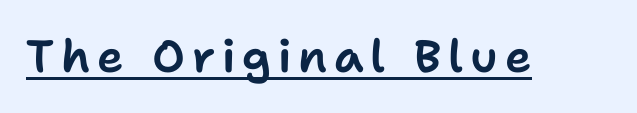
Q: Is the text italic (slanted)? A: No, it is upright.
Q: Is the typeface a serif or a sans-serif typeface? A: Sans-serif.
Q: Is the text underlined? A: Yes.
Q: Width (condensed, normal, or wide)? A: Normal.
Q: Stroke contrast? A: Low.
Q: x-height? A: Medium.
Q: Monospaced? A: No.
